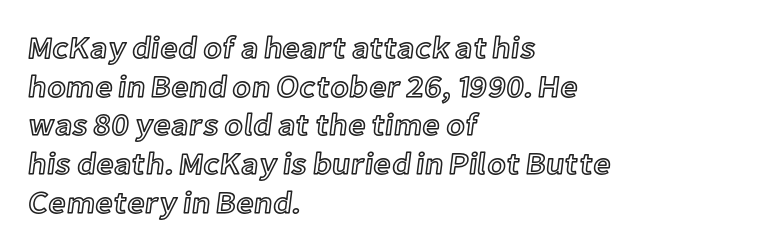
If you drew a ruler down the left edge, every line would touch it. The passage shown is typed in a proportional face where columns would drift. Beneath every word, the page is bare. The vertical gap from one line to the next is medium. Default kerning and tracking; the words read as compact shapes.
